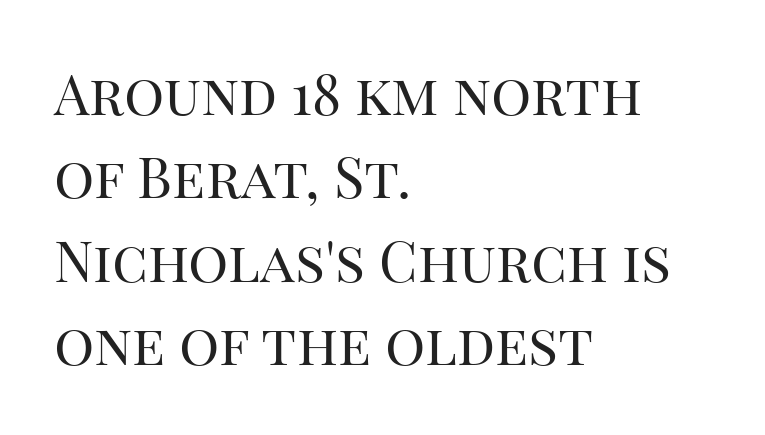
Q: Is the text bold? A: No.
Q: Is the text italic (slanted)? A: No, it is upright.
Q: Is the typeface a serif or a sans-serif typeface? A: Serif.
Q: Is the text underlined? A: No.
Q: How is the paragraph aligned? A: Left-aligned.
Q: Is the spacing between letters normal or unusually wide? A: Normal.
Q: Is the spacing between lines tight, normal or loose? A: Normal.
Q: Width (condensed, normal, or wide)? A: Normal.
Q: Stroke contrast? A: High.
Q: x-height? A: Large.
Q: Monospaced? A: No.
